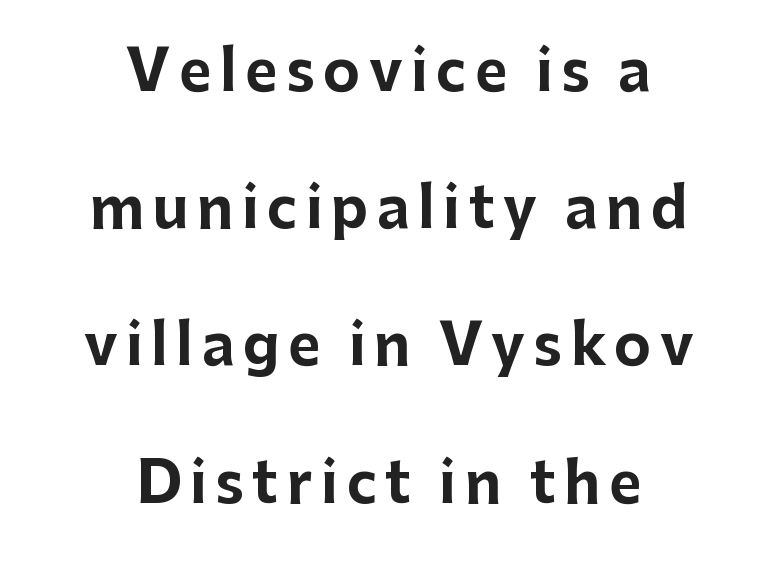
Q: Is the text bold? A: Yes.
Q: Is the text italic (slanted)? A: No, it is upright.
Q: Is the typeface a serif or a sans-serif typeface? A: Sans-serif.
Q: Is the text underlined? A: No.
Q: How is the paragraph aligned? A: Centered.
Q: Is the spacing between lines tight, normal or loose? A: Loose.
Q: Width (condensed, normal, or wide)? A: Normal.
Q: Stroke contrast? A: Low.
Q: x-height? A: Medium.
Q: Monospaced? A: No.
